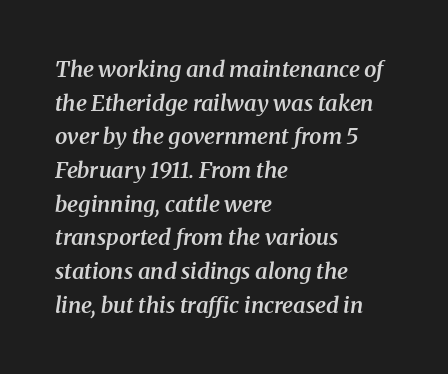
The image shows 22 px text type, italic (leaning right); set left-aligned, normal line spacing (1.53x), normal letter spacing, not underlined.
